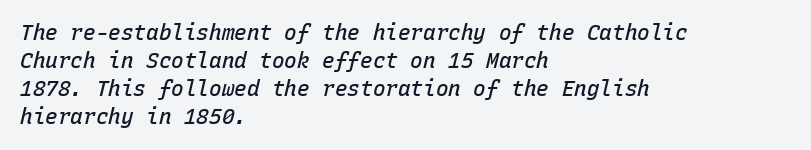
The image shows 21 px text type, italic (leaning right); set left-aligned, normal line spacing (1.33x), normal letter spacing, not underlined.
